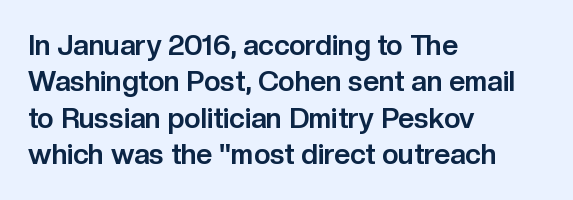
Q: Is the text bold? A: Yes.
Q: Is the text italic (slanted)? A: No, it is upright.
Q: Is the typeface a serif or a sans-serif typeface? A: Sans-serif.
Q: Is the text underlined? A: No.
Q: How is the paragraph aligned? A: Left-aligned.
Q: Is the spacing between letters normal or unusually wide? A: Normal.
Q: Is the spacing between lines tight, normal or loose? A: Normal.
Q: Width (condensed, normal, or wide)? A: Normal.
Q: Stroke contrast? A: Low.
Q: x-height? A: Medium.
Q: Monospaced? A: No.
